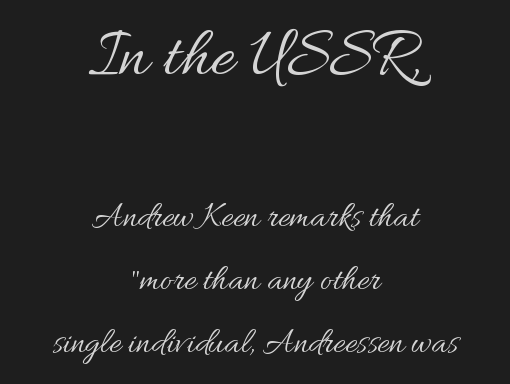
{"bold": "no", "weight": "regular", "width": "normal", "stroke_contrast": "medium", "x_height": "small", "monospaced": "no", "underline": "no", "align": "center", "line_spacing_ratio": 1.74, "letter_spacing": "normal", "letter_spacing_em": 0.0, "larger_block": "first", "size_ratio": 1.97, "glyph_px": 71}
